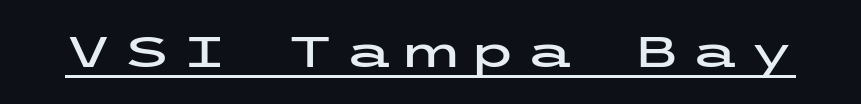
A typesetter would mark this as roman, not italic. Nothing sits at the stroke ends, so this counts as sans-serif. Underlining? Definitely there. Short note: letters widely spaced.
